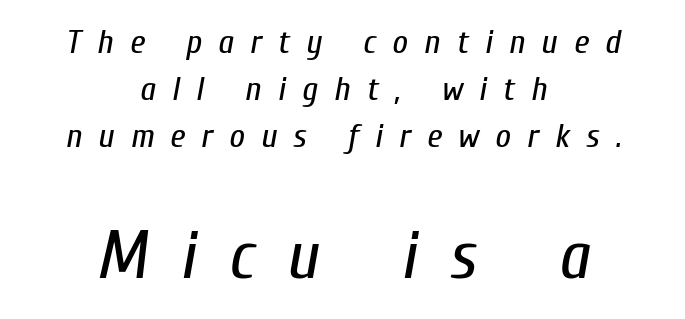
{"italic": "yes", "lean": "right", "slant_degrees": 10, "bold": "no", "weight": "regular", "width": "condensed", "stroke_contrast": "low", "x_height": "medium", "monospaced": "no", "underline": "no", "align": "center", "line_spacing": "normal", "line_spacing_ratio": 1.38, "letter_spacing": "wide", "letter_spacing_em": 0.48, "larger_block": "second", "size_ratio": 2.0, "glyph_px": 68}
